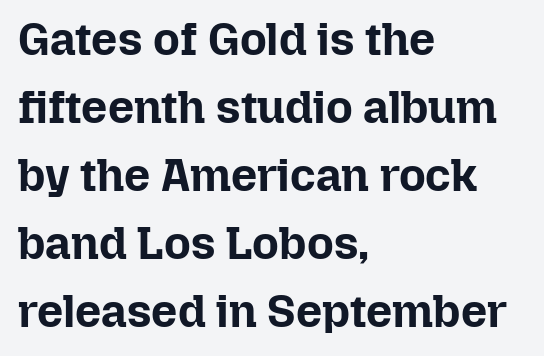
The image shows 46 px bold type, upright; set left-aligned, normal line spacing (1.48x), normal letter spacing, not underlined; low stroke contrast and a medium x-height.
